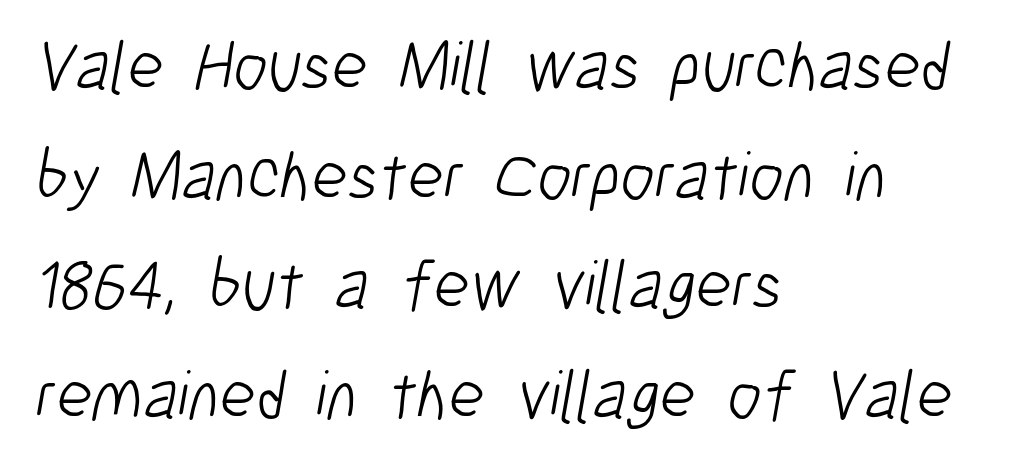
Students, observe: this is what conventionally led text looks like. A quiet, ordinary-to-light weight characterises the typeface. The passage shown has conventional tracking throughout. Proportional: the letters do not fall into vertical columns. The words here are not underlined. Look at the bottom of the vertical strokes: they stop flat, with no serifs.
